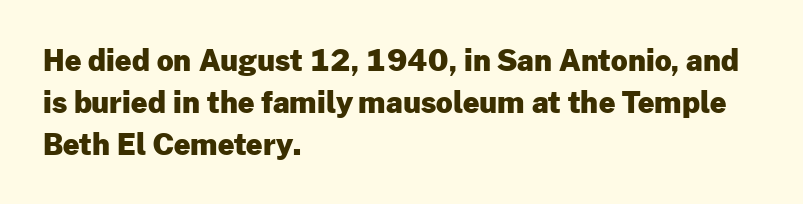
The image shows 29 px heavy sans-serif type, upright; set left-aligned, normal line spacing (1.44x), normal letter spacing, not underlined; low stroke contrast and a medium x-height.
